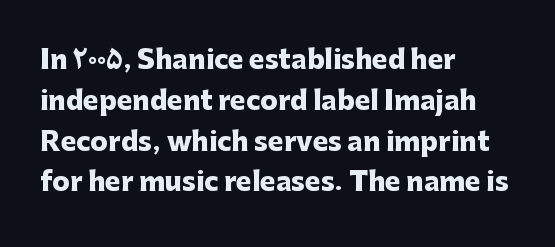
The image shows 26 px bold type, upright; set left-aligned, normal line spacing (1.57x), normal letter spacing, not underlined.
